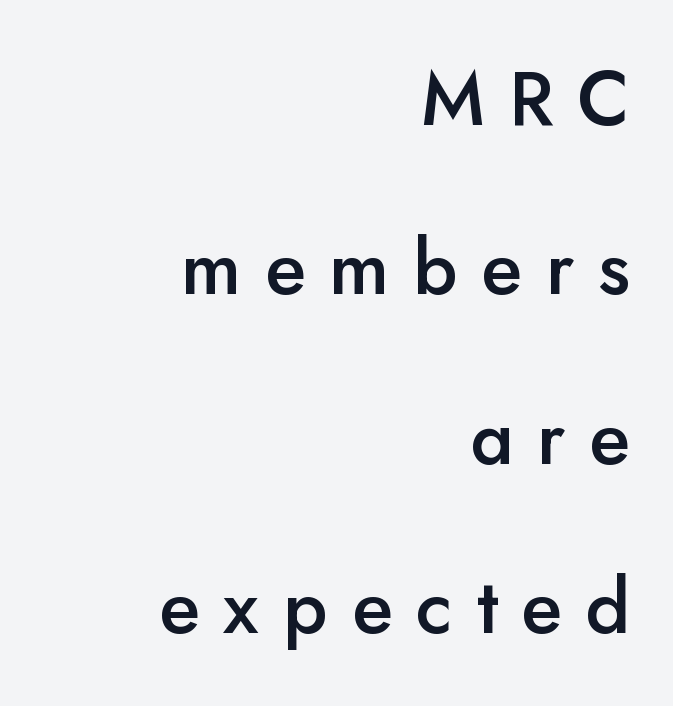
The image shows 76 px semibold sans-serif type, upright; set right-aligned, loose line spacing (2.23x), unusually wide letter spacing (+0.31 em), not underlined; low stroke contrast and a small x-height.
